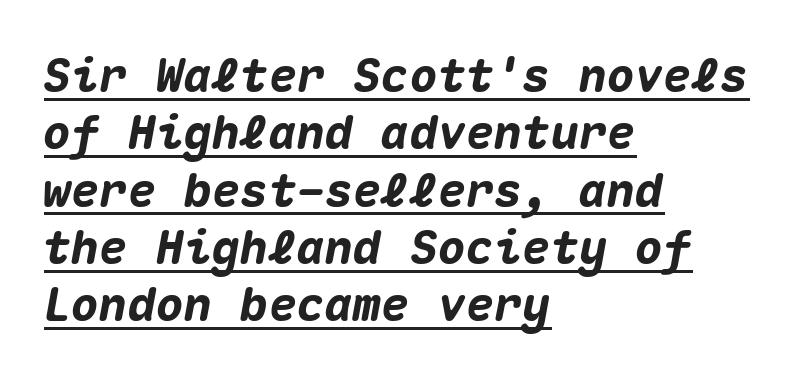
The image shows 47 px heavy type, italic (leaning right), monospaced; set left-aligned, line spacing 1.22x, normal letter spacing, underlined; medium stroke contrast and a medium x-height.
